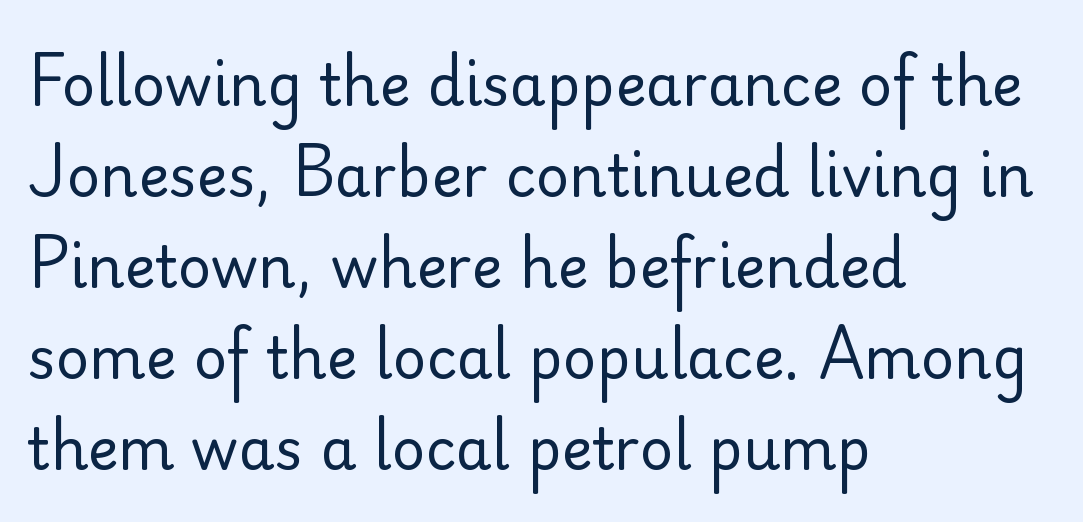
Q: Is the text bold? A: No.
Q: Is the text italic (slanted)? A: No, it is upright.
Q: Is the typeface a serif or a sans-serif typeface? A: Sans-serif.
Q: Is the text underlined? A: No.
Q: How is the paragraph aligned? A: Left-aligned.
Q: Is the spacing between letters normal or unusually wide? A: Normal.
Q: Is the spacing between lines tight, normal or loose? A: Normal.
Q: Width (condensed, normal, or wide)? A: Normal.
Q: Stroke contrast? A: Low.
Q: x-height? A: Small.
Q: Monospaced? A: No.
